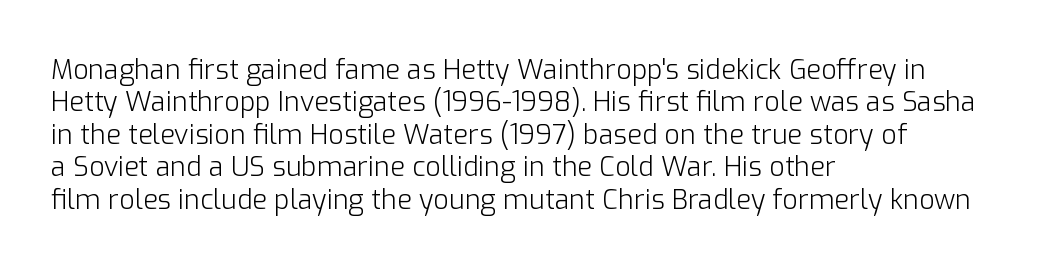
The image shows 27 px text type, upright; set left-aligned, line spacing 1.2x, normal letter spacing, not underlined.
